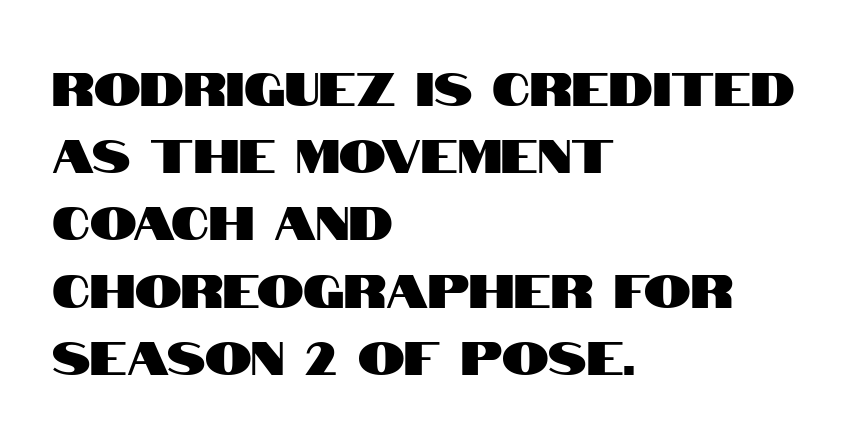
{"serif": "no", "italic": "no", "width": "condensed", "stroke_contrast": "high", "x_height": "large", "monospaced": "no", "underline": "no", "align": "left", "line_spacing": "normal", "line_spacing_ratio": 1.43, "letter_spacing": "normal", "letter_spacing_em": 0.0, "glyph_px": 47}
